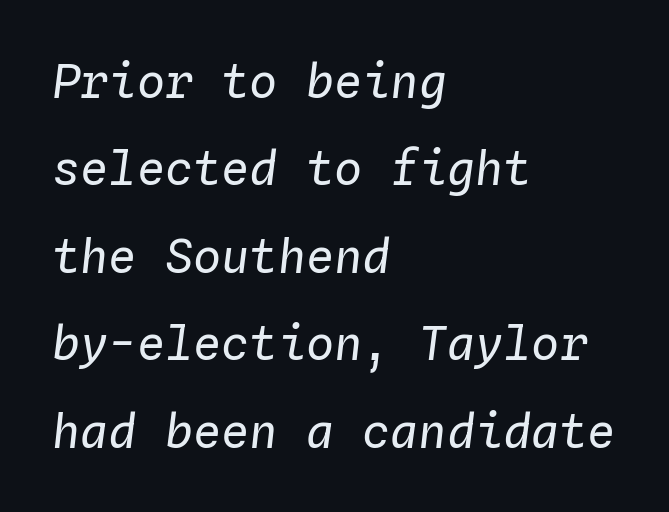
The letters march in equal steps, a hallmark of fixed-pitch type. Here the glyphs are tracked normally, forming tight word shapes. Alignment: flush left. Descender tails drop into unmarked territory.
